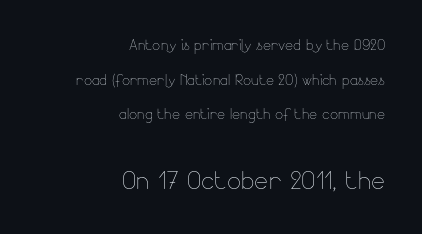
Q: Is the text bold? A: No.
Q: Is the text italic (slanted)? A: No, it is upright.
Q: Is the text underlined? A: No.
Q: How is the paragraph aligned? A: Right-aligned.
Q: Is the spacing between letters normal or unusually wide? A: Normal.
Q: Which block of text is set in a larger size, the first (top) or the second (bottom)? A: The second (bottom) one.
Q: Width (condensed, normal, or wide)? A: Normal.
Q: Stroke contrast? A: Low.
Q: x-height? A: Small.
Q: Monospaced? A: No.
